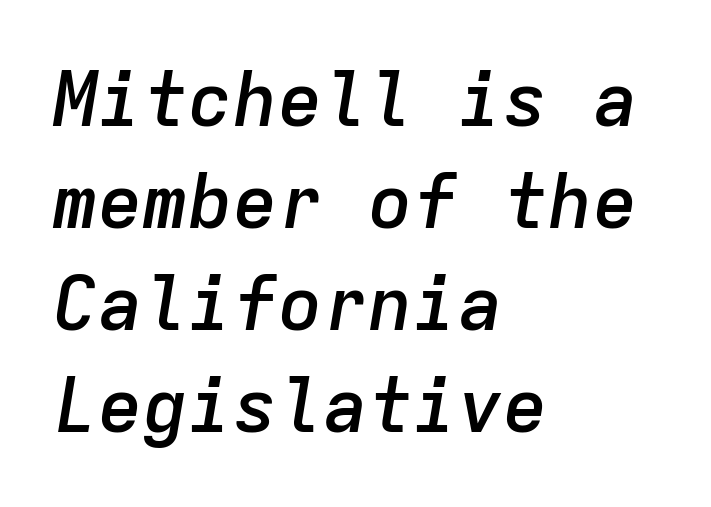
Q: Is the text bold? A: Semi-bold.
Q: Is the text italic (slanted)? A: Yes, it leans right by about 9 degrees.
Q: Is the text underlined? A: No.
Q: How is the paragraph aligned? A: Left-aligned.
Q: Is the spacing between letters normal or unusually wide? A: Normal.
Q: Is the spacing between lines tight, normal or loose? A: Normal.
Q: Width (condensed, normal, or wide)? A: Normal.
Q: Stroke contrast? A: Low.
Q: x-height? A: Medium.
Q: Monospaced? A: Yes.
